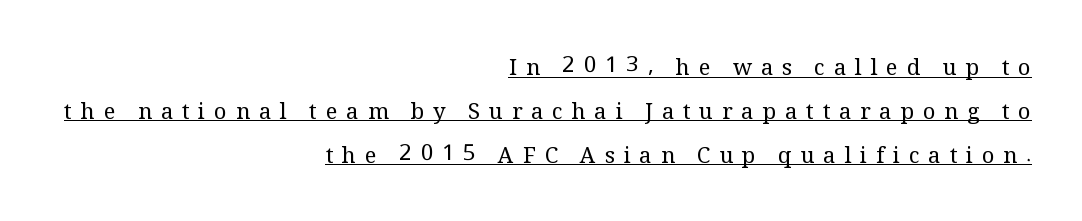
{"italic": "no", "bold": "no", "underline": "yes", "align": "right", "line_spacing": "loose", "line_spacing_ratio": 1.99, "letter_spacing": "wide", "letter_spacing_em": 0.4, "glyph_px": 22}
